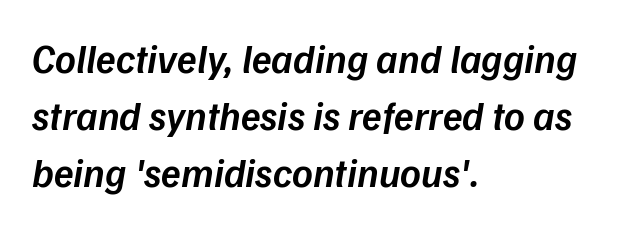
The image shows 40 px semibold type, italic (leaning right); set left-aligned, normal line spacing (1.42x), normal letter spacing, not underlined; low stroke contrast and a medium x-height.
